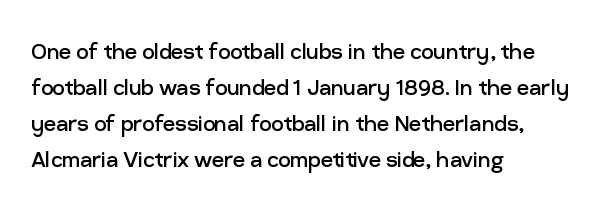
{"italic": "no", "bold": "no", "underline": "no", "align": "left", "line_spacing": "normal", "line_spacing_ratio": 1.33, "letter_spacing": "normal", "letter_spacing_em": 0.0, "glyph_px": 27}
